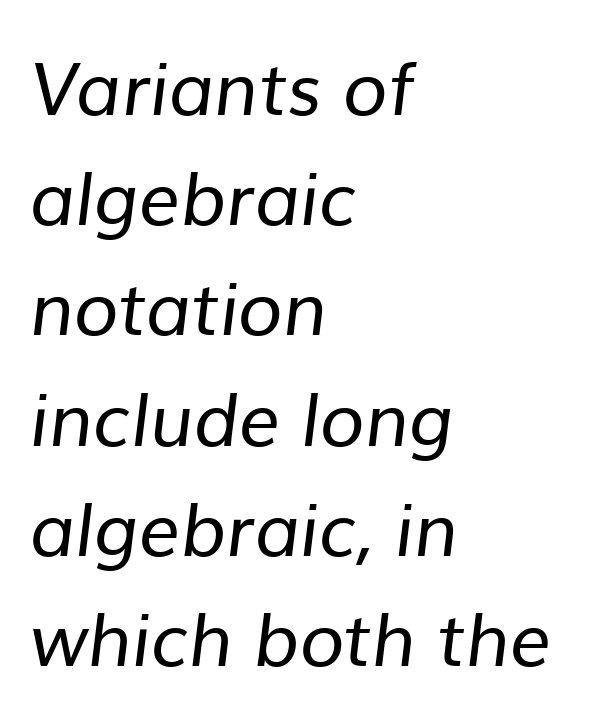
Q: Is the text bold? A: No.
Q: Is the typeface a serif or a sans-serif typeface? A: Sans-serif.
Q: Is the text underlined? A: No.
Q: How is the paragraph aligned? A: Left-aligned.
Q: Is the spacing between letters normal or unusually wide? A: Normal.
Q: Is the spacing between lines tight, normal or loose? A: Normal.
Q: Width (condensed, normal, or wide)? A: Normal.
Q: Stroke contrast? A: Low.
Q: x-height? A: Medium.
Q: Monospaced? A: No.
